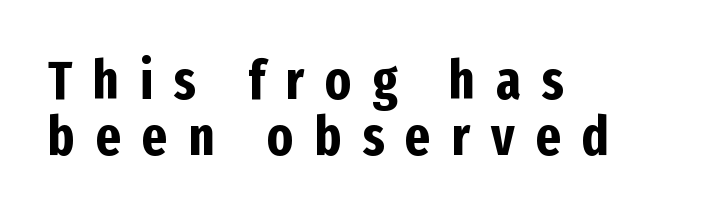
Clear beneath every line of the passage. The horizontal fit of the characters is loose and conspicuously gappy. A typesetter would call this proportional, since set widths differ per character. Notice how the passage keeps a crisp vertical edge on the left only. If you drew a line through each stem, it would be perfectly vertical. The typesetting leans heavy: a genuine bold.
